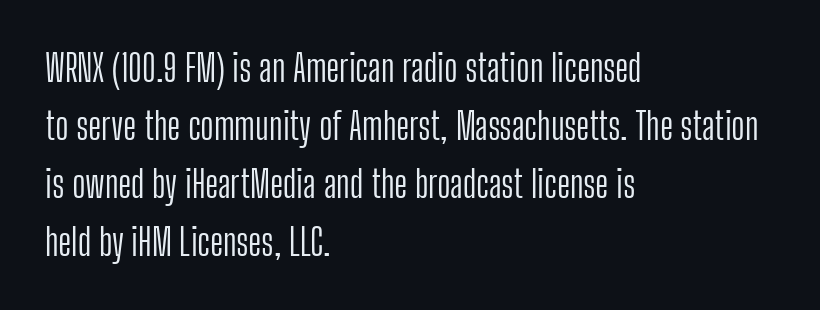
Serif or sans? Sans — the stroke terminals are bare. Check the space under the baseline: it is left empty. The strokes carry an ordinary text weight at most. Does the leading feel generous? No, just average.
